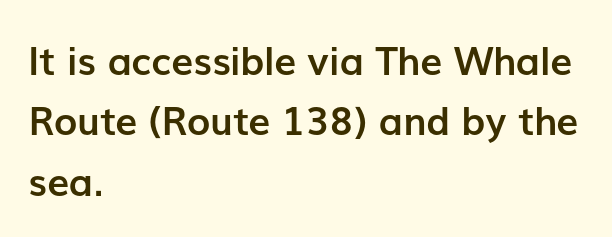
Q: Is the text bold? A: Yes.
Q: Is the text italic (slanted)? A: No, it is upright.
Q: Is the typeface a serif or a sans-serif typeface? A: Sans-serif.
Q: Is the text underlined? A: No.
Q: How is the paragraph aligned? A: Left-aligned.
Q: Is the spacing between letters normal or unusually wide? A: Normal.
Q: Is the spacing between lines tight, normal or loose? A: Normal.
Q: Width (condensed, normal, or wide)? A: Normal.
Q: Stroke contrast? A: Low.
Q: x-height? A: Medium.
Q: Monospaced? A: No.
